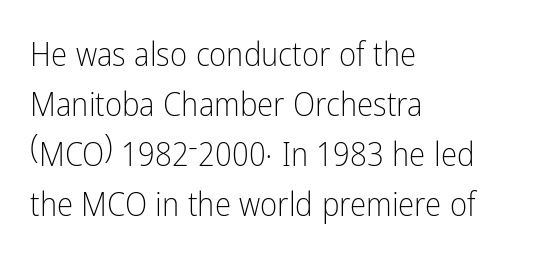
Q: Is the text bold? A: No.
Q: Is the text italic (slanted)? A: No, it is upright.
Q: Is the typeface a serif or a sans-serif typeface? A: Sans-serif.
Q: Is the text underlined? A: No.
Q: How is the paragraph aligned? A: Left-aligned.
Q: Is the spacing between letters normal or unusually wide? A: Normal.
Q: Is the spacing between lines tight, normal or loose? A: Normal.
Q: Width (condensed, normal, or wide)? A: Condensed.
Q: Stroke contrast? A: Low.
Q: x-height? A: Medium.
Q: Monospaced? A: No.
